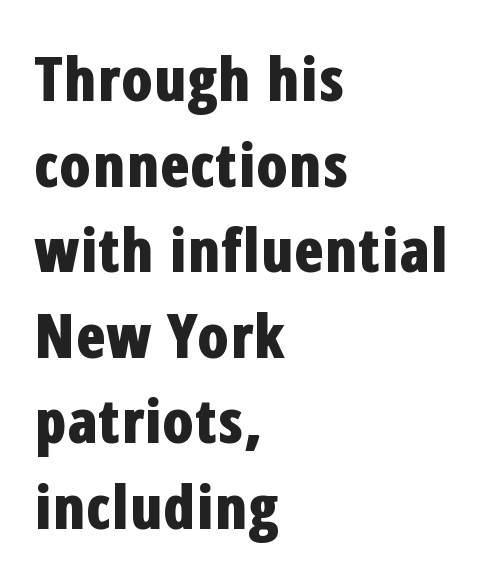
The image shows 62 px bold, condensed sans-serif type, upright; set left-aligned, normal line spacing (1.38x), normal letter spacing, not underlined; low stroke contrast and a medium x-height.
